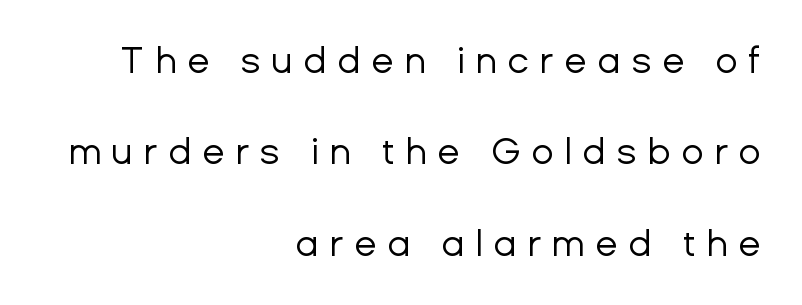
{"serif": "no", "italic": "no", "bold": "no", "weight": "regular", "width": "normal", "stroke_contrast": "low", "x_height": "medium", "monospaced": "no", "underline": "no", "align": "right", "line_spacing": "loose", "line_spacing_ratio": 2.47, "letter_spacing": "wide", "letter_spacing_em": 0.28, "glyph_px": 37}
